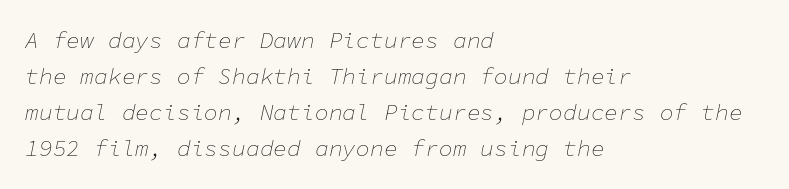
{"italic": "yes", "lean": "right", "slant_degrees": 11, "bold": "no", "underline": "no", "align": "left", "line_spacing": "normal", "line_spacing_ratio": 1.57, "letter_spacing": "normal", "letter_spacing_em": 0.0, "glyph_px": 23}
